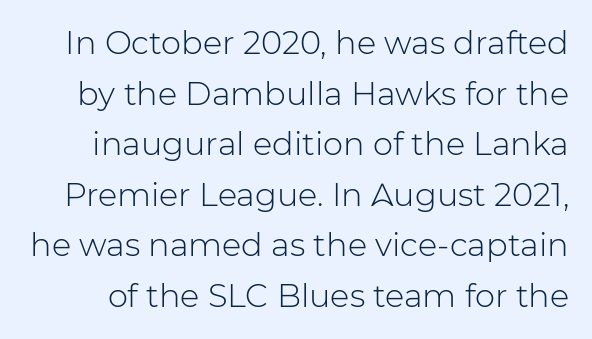
{"serif": "no", "italic": "no", "bold": "no", "weight": "light", "width": "normal", "stroke_contrast": "low", "x_height": "medium", "monospaced": "no", "underline": "no", "line_spacing": "normal", "line_spacing_ratio": 1.58, "letter_spacing": "normal", "letter_spacing_em": 0.0, "glyph_px": 32}
